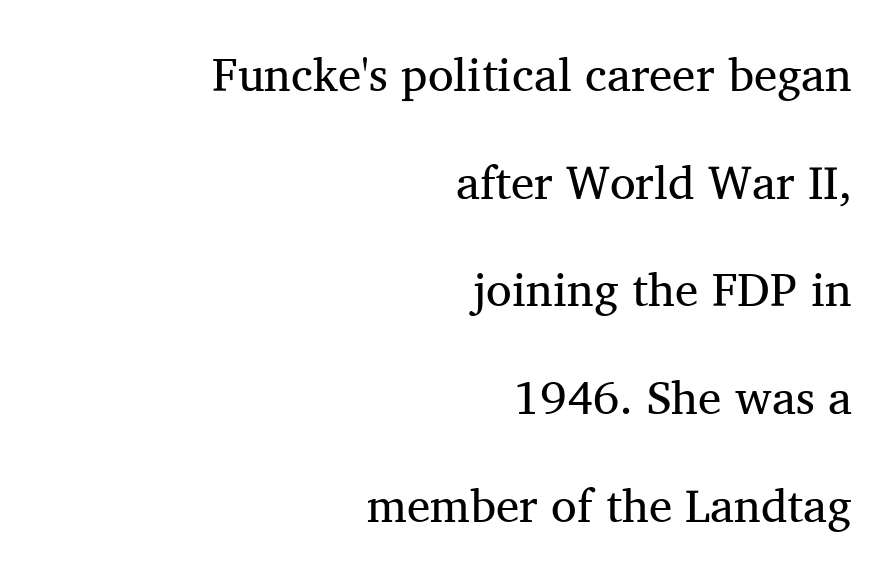
Q: Is the text bold? A: No.
Q: Is the text italic (slanted)? A: No, it is upright.
Q: Is the typeface a serif or a sans-serif typeface? A: Serif.
Q: Is the text underlined? A: No.
Q: How is the paragraph aligned? A: Right-aligned.
Q: Is the spacing between letters normal or unusually wide? A: Normal.
Q: Is the spacing between lines tight, normal or loose? A: Loose.
Q: Width (condensed, normal, or wide)? A: Normal.
Q: Stroke contrast? A: Medium.
Q: x-height? A: Medium.
Q: Monospaced? A: No.
